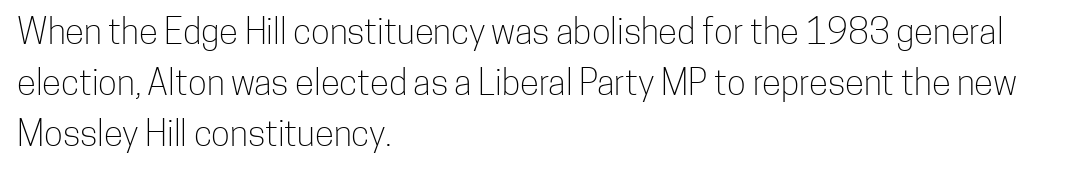
Q: Is the text bold? A: No.
Q: Is the text italic (slanted)? A: No, it is upright.
Q: Is the typeface a serif or a sans-serif typeface? A: Sans-serif.
Q: Is the text underlined? A: No.
Q: How is the paragraph aligned? A: Left-aligned.
Q: Is the spacing between letters normal or unusually wide? A: Normal.
Q: Is the spacing between lines tight, normal or loose? A: Normal.
Q: Width (condensed, normal, or wide)? A: Condensed.
Q: Stroke contrast? A: Low.
Q: x-height? A: Medium.
Q: Monospaced? A: No.
